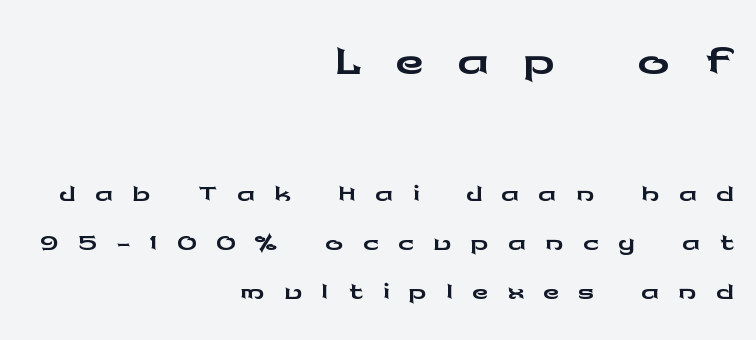
Scale decreases going downward across the two blocks. The typesetter chose a ragged-left arrangement here. The line texture is sparse and dotted thanks to wide tracking. The line-height multiplier appears low, near solid setting.
